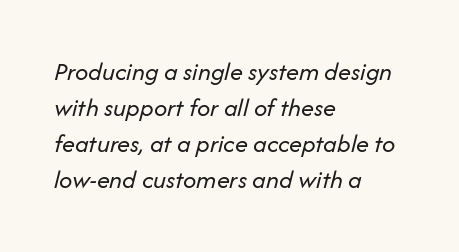
Q: Is the text bold? A: No.
Q: Is the text italic (slanted)? A: Yes, it leans right by about 14 degrees.
Q: Is the text underlined? A: No.
Q: How is the paragraph aligned? A: Left-aligned.
Q: Is the spacing between letters normal or unusually wide? A: Normal.
Q: Is the spacing between lines tight, normal or loose? A: Normal.
